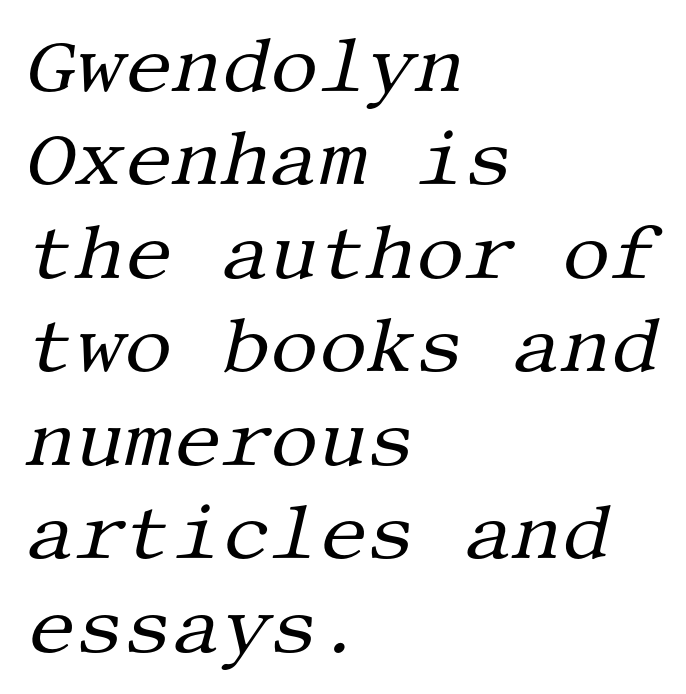
The image shows 76 px regular-weight serif type, italic (leaning right); set left-aligned, line spacing 1.23x, normal letter spacing, not underlined; medium stroke contrast and a large x-height.
